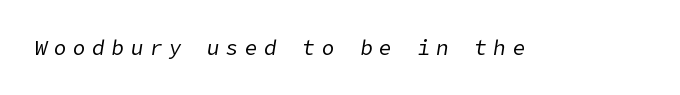
Q: Is the text bold? A: No.
Q: Is the text italic (slanted)? A: Yes, it leans right by about 9 degrees.
Q: Is the text underlined? A: No.
Q: Is the spacing between letters normal or unusually wide? A: Unusually wide.
